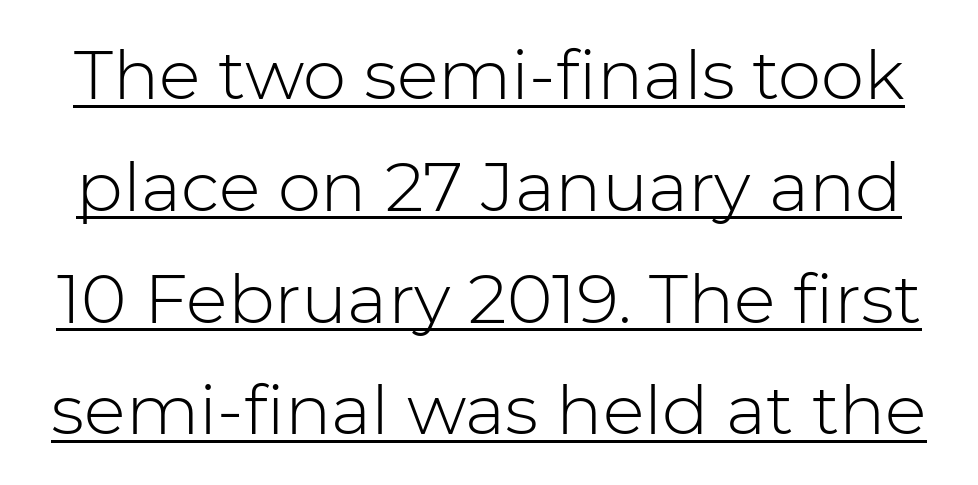
The image shows 69 px light sans-serif type, upright; set normal line spacing (1.62x), normal letter spacing, underlined; low stroke contrast and a medium x-height.
